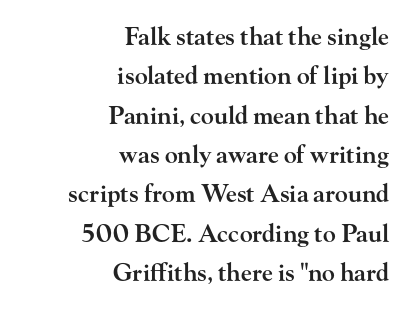
Q: Is the text bold? A: Semi-bold.
Q: Is the text italic (slanted)? A: No, it is upright.
Q: Is the text underlined? A: No.
Q: How is the paragraph aligned? A: Right-aligned.
Q: Is the spacing between letters normal or unusually wide? A: Normal.
Q: Is the spacing between lines tight, normal or loose? A: Normal.
